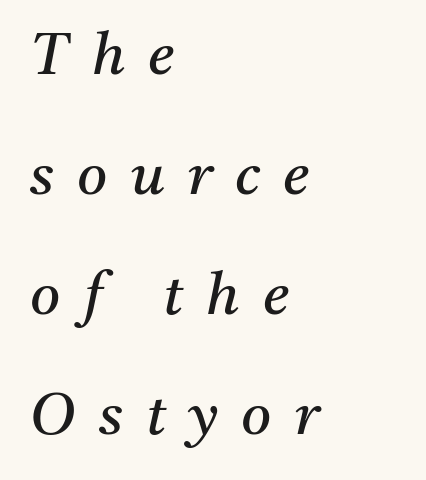
No word sits above an underline. The vertical gap from one line to the next is large. Varying glyph widths throughout — classic text-font behaviour. The setting favours the left margin, as ordinary paragraphs usually do.
